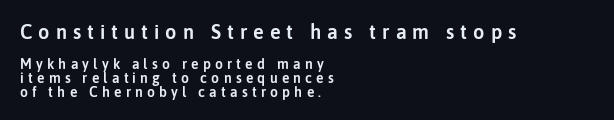
Is there much room between lines? No — they nearly touch. If you drew a line through each stem, it would be perfectly vertical. Letters rest on an invisible, unmarked baseline. Notice how the passage keeps a crisp vertical edge on the left only. The passage shown has open, widely tracked lettering throughout.
